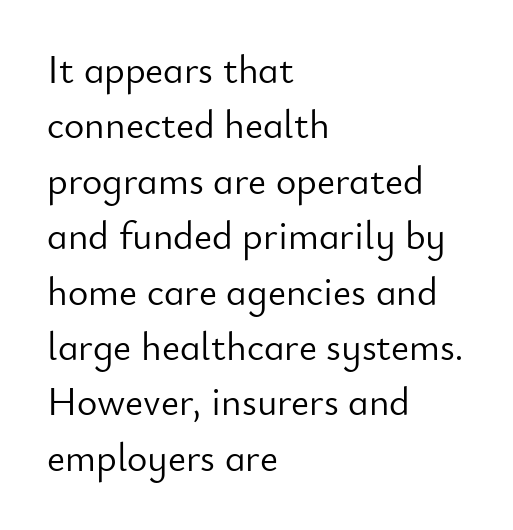
The image shows 39 px light sans-serif type, upright; set left-aligned, normal line spacing (1.42x), normal letter spacing, not underlined; low stroke contrast and a small x-height.
